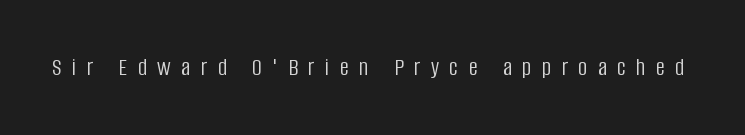
{"italic": "no", "bold": "no", "underline": "no", "letter_spacing": "wide", "letter_spacing_em": 0.42, "glyph_px": 25}
